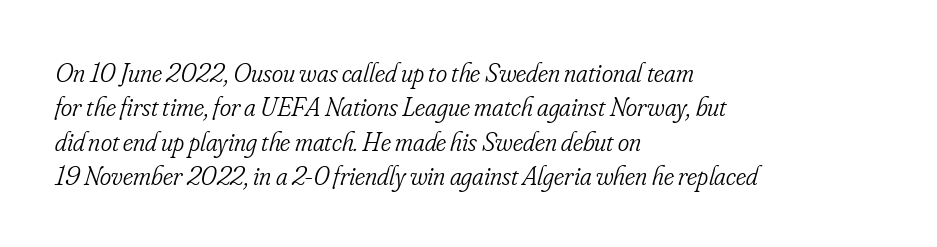
{"italic": "yes", "lean": "right", "slant_degrees": 16, "bold": "no", "underline": "no", "align": "left", "line_spacing": "normal", "line_spacing_ratio": 1.27, "letter_spacing": "normal", "letter_spacing_em": 0.0, "glyph_px": 27}
